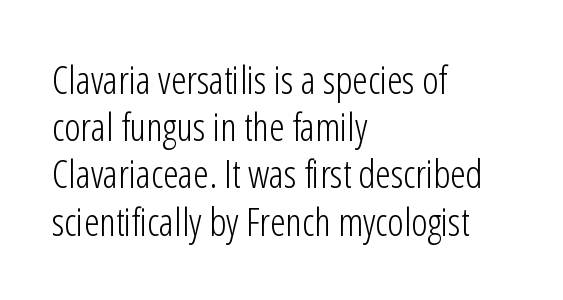
The image shows 39 px light, condensed sans-serif type, upright; set left-aligned, line spacing 1.21x, normal letter spacing, not underlined; low stroke contrast and a medium x-height.
